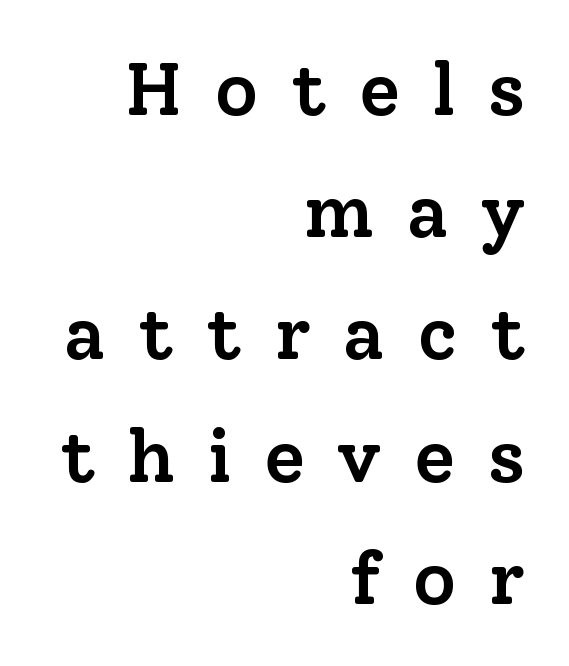
These lines are rendered in a variable-pitch font. Heft: intermediate — a semibold. Upright lettering throughout. Yep, those are serifs on the letters. Glance below the letters and you will spot only blank space. Compared with a flush-left layout, this one pins lines to the opposite, right side.
